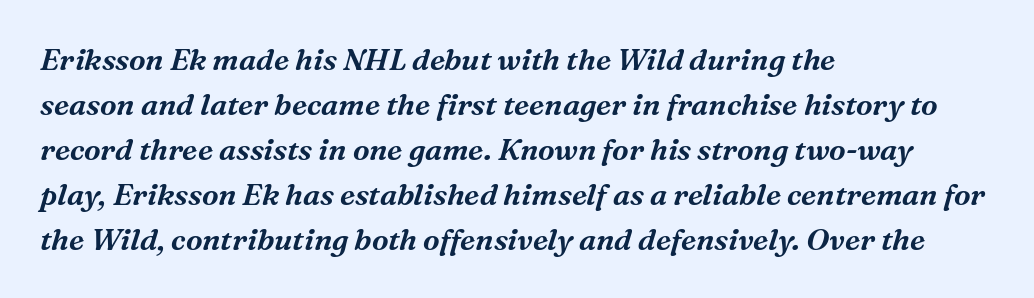
The image shows 30 px serif type, italic (leaning right); set left-aligned, normal line spacing (1.5x), normal letter spacing, not underlined; medium stroke contrast and a medium x-height.
